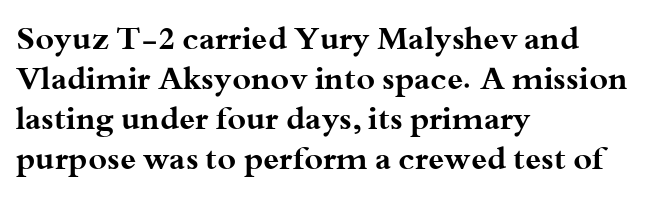
The image shows 32 px bold, wide serif type, upright; set left-aligned, normal line spacing (1.25x), normal letter spacing, not underlined; medium stroke contrast and a small x-height.
